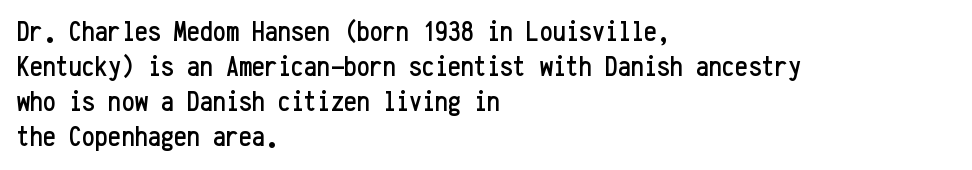
Nothing unusual about the tracking: characters are spaced as the font intends. A sans-serif font was chosen for this passage. The letters stand upright; this is a roman face. Is this a fixed-width face? Yes — each glyph sits in an identical cell.
